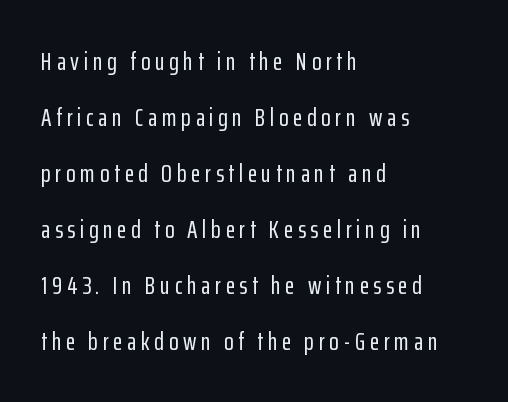
Descenders hang freely into open space. Successive baselines arrive slowly, with a big drop between each. One-word summary of the alignment: left. The specimen reads as upright at a glance.
